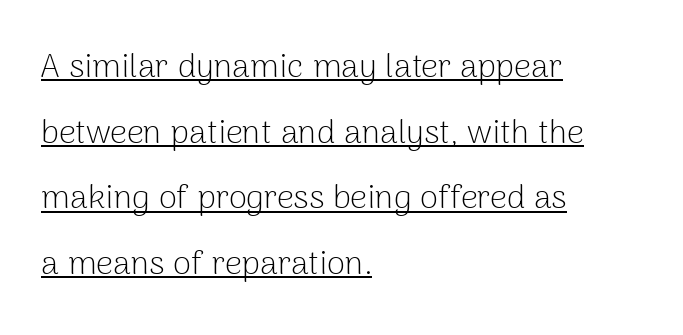
Q: Is the text bold? A: No.
Q: Is the text italic (slanted)? A: No, it is upright.
Q: Is the typeface a serif or a sans-serif typeface? A: Sans-serif.
Q: Is the text underlined? A: Yes.
Q: How is the paragraph aligned? A: Left-aligned.
Q: Is the spacing between letters normal or unusually wide? A: Normal.
Q: Is the spacing between lines tight, normal or loose? A: Loose.
Q: Width (condensed, normal, or wide)? A: Normal.
Q: Stroke contrast? A: Low.
Q: x-height? A: Medium.
Q: Monospaced? A: No.
